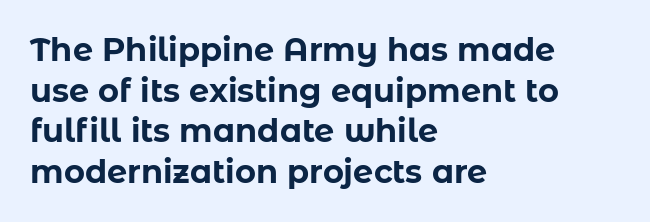
{"serif": "no", "italic": "no", "bold": "yes", "weight": "bold", "width": "normal", "stroke_contrast": "low", "x_height": "medium", "monospaced": "no", "underline": "no", "align": "left", "line_spacing": "normal", "line_spacing_ratio": 1.27, "letter_spacing": "normal", "letter_spacing_em": 0.0, "glyph_px": 32}
